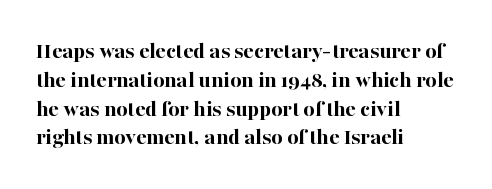
The image shows 24 px bold type, upright; set left-aligned, line spacing 1.2x, normal letter spacing, not underlined.
